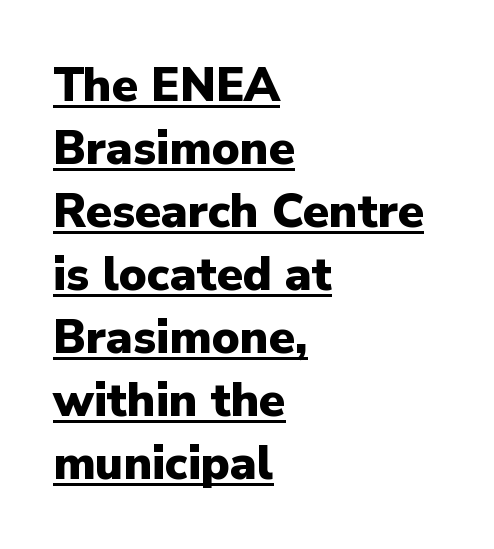
Q: Is the text bold? A: Yes.
Q: Is the text italic (slanted)? A: No, it is upright.
Q: Is the typeface a serif or a sans-serif typeface? A: Sans-serif.
Q: Is the text underlined? A: Yes.
Q: How is the paragraph aligned? A: Left-aligned.
Q: Is the spacing between letters normal or unusually wide? A: Normal.
Q: Is the spacing between lines tight, normal or loose? A: Normal.
Q: Width (condensed, normal, or wide)? A: Normal.
Q: Stroke contrast? A: Low.
Q: x-height? A: Medium.
Q: Monospaced? A: No.
